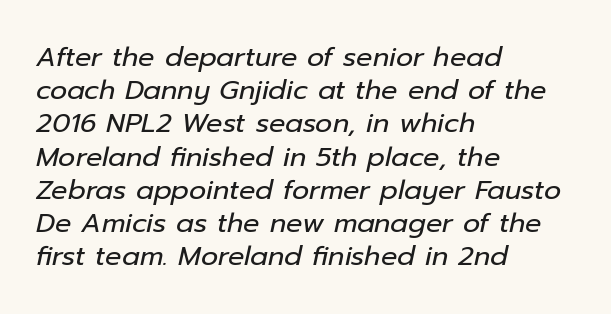
{"italic": "yes", "lean": "right", "slant_degrees": 12, "bold": "no", "underline": "no", "align": "left", "line_spacing_ratio": 1.23, "letter_spacing": "normal", "letter_spacing_em": 0.0, "glyph_px": 27}
